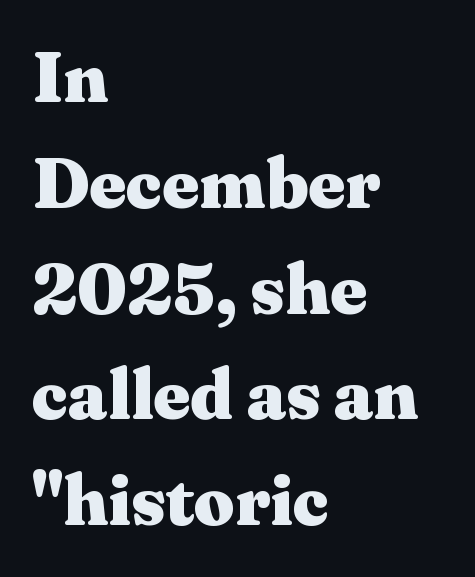
The image shows 71 px heavy, wide serif type, upright; set left-aligned, normal line spacing (1.49x), normal letter spacing, not underlined; medium stroke contrast and a medium x-height.
